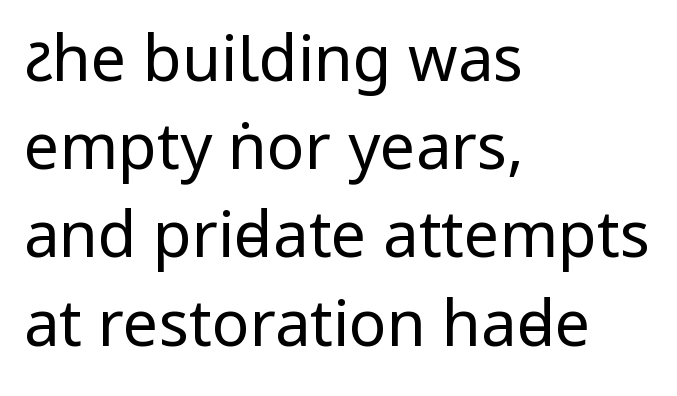
Q: Is the text bold? A: No.
Q: Is the text italic (slanted)? A: No, it is upright.
Q: Is the typeface a serif or a sans-serif typeface? A: Sans-serif.
Q: Is the text underlined? A: No.
Q: How is the paragraph aligned? A: Left-aligned.
Q: Is the spacing between letters normal or unusually wide? A: Normal.
Q: Is the spacing between lines tight, normal or loose? A: Normal.
Q: Width (condensed, normal, or wide)? A: Condensed.
Q: Stroke contrast? A: Low.
Q: x-height? A: Large.
Q: Monospaced? A: No.
